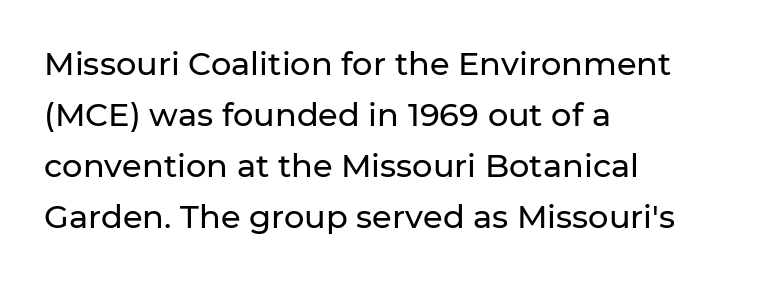
Q: Is the text italic (slanted)? A: No, it is upright.
Q: Is the typeface a serif or a sans-serif typeface? A: Sans-serif.
Q: Is the text underlined? A: No.
Q: How is the paragraph aligned? A: Left-aligned.
Q: Is the spacing between letters normal or unusually wide? A: Normal.
Q: Is the spacing between lines tight, normal or loose? A: Normal.
Q: Width (condensed, normal, or wide)? A: Normal.
Q: Stroke contrast? A: Low.
Q: x-height? A: Medium.
Q: Monospaced? A: No.
